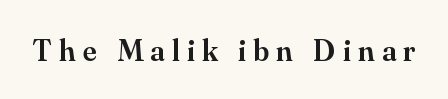
{"serif": "yes", "italic": "no", "bold": "semi", "weight": "semibold", "width": "normal", "stroke_contrast": "medium", "x_height": "small", "monospaced": "no", "underline": "no", "letter_spacing": "wide", "letter_spacing_em": 0.24, "glyph_px": 31}
